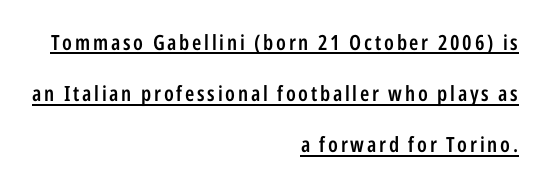
Bold? Not quite — semibold, heavier than regular but stopping short. Upright lettering throughout. Line endings align vertically; line beginnings do not. The specimen includes a rule beneath the text block's lines.
